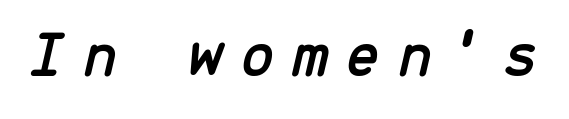
{"italic": "yes", "lean": "right", "slant_degrees": 13, "width": "normal", "stroke_contrast": "low", "x_height": "medium", "monospaced": "yes", "underline": "no", "letter_spacing": "wide", "letter_spacing_em": 0.26, "glyph_px": 64}
